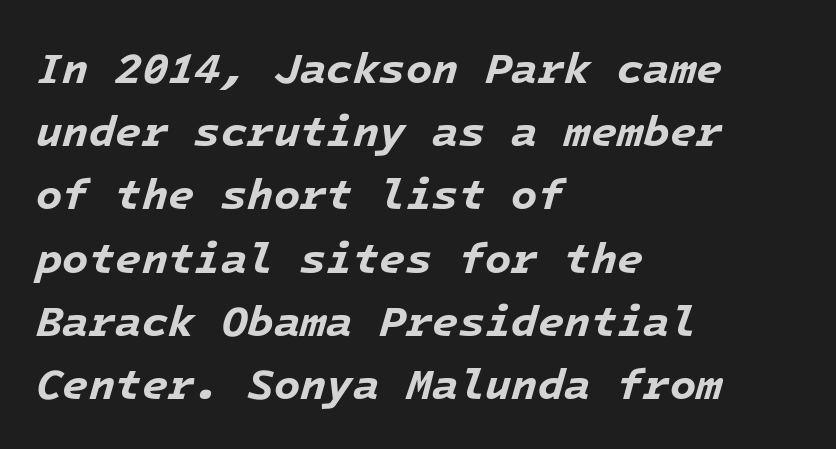
Q: Is the text bold? A: Yes.
Q: Is the text italic (slanted)? A: Yes, it leans right by about 16 degrees.
Q: Is the text underlined? A: No.
Q: How is the paragraph aligned? A: Left-aligned.
Q: Is the spacing between letters normal or unusually wide? A: Normal.
Q: Is the spacing between lines tight, normal or loose? A: Normal.
Q: Width (condensed, normal, or wide)? A: Normal.
Q: Stroke contrast? A: Low.
Q: x-height? A: Medium.
Q: Monospaced? A: Yes.
